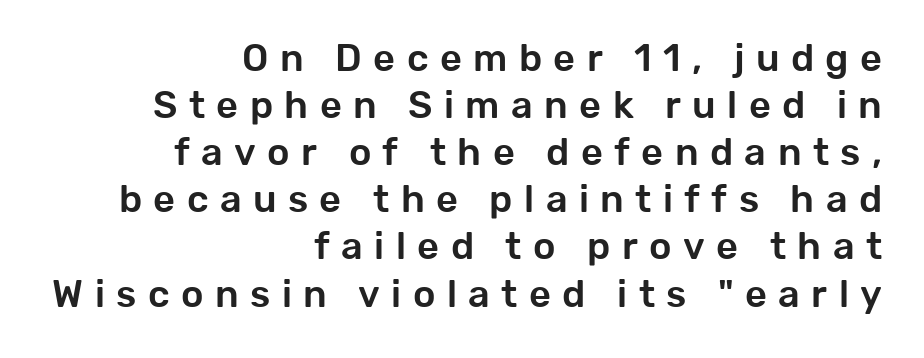
Think of a printed novel: that variable character pitch is what you see here. Each line ends at the same right margin while the left side varies. Regarding serifs, this sample does without them. The typography opts for an upright posture over an oblique one. Characters follow at a spacing far wider than the type designer built in.
